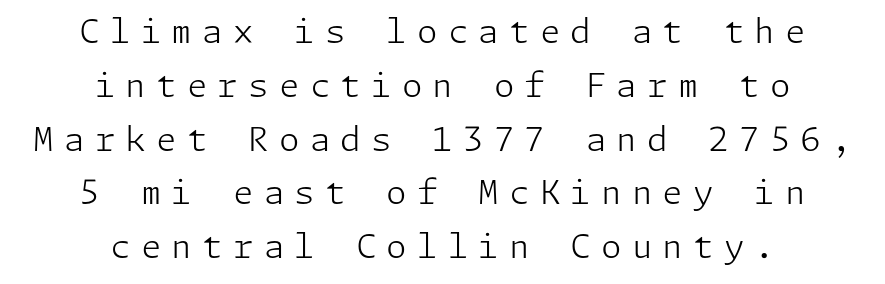
{"serif": "no", "italic": "no", "bold": "no", "weight": "light", "width": "normal", "stroke_contrast": "low", "x_height": "medium", "underline": "no", "align": "center", "line_spacing": "normal", "line_spacing_ratio": 1.63, "letter_spacing": "wide", "letter_spacing_em": 0.31, "glyph_px": 33}
